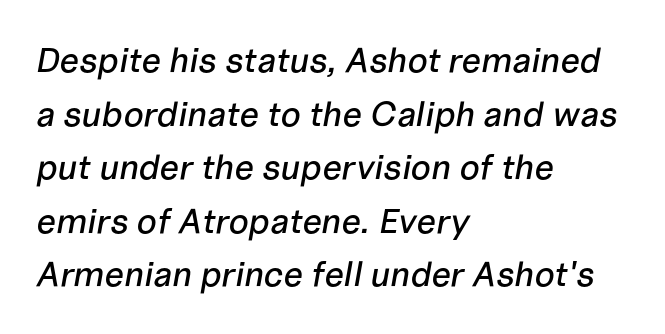
The words here are not underlined. Characters follow at the spacing the type designer built in. Leading matches the norm, producing a regular column. The compositor pushed each line to the left boundary.
